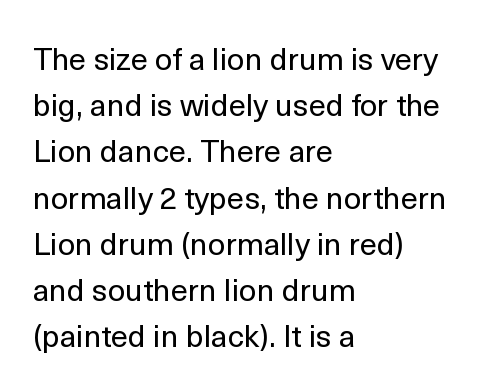
In terms of letterform style, serifs are entirely absent. Line spacing here is normal. The lettering holds an erect, upright posture throughout. Varying glyph widths throughout — classic text-font behaviour. The text block is weighted toward the left margin, trailing off unevenly rightward.
